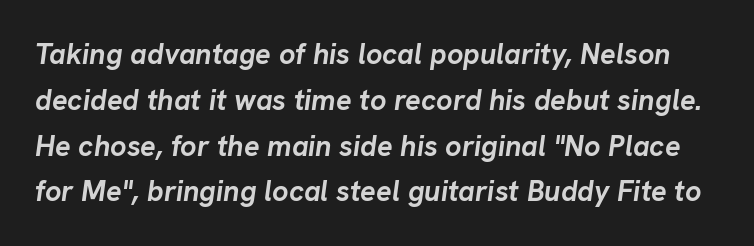
A full-strength bold gives these letters their thick strokes. Here the glyphs are tracked normally, forming tight word shapes. Rule under the text: the space is simply empty. Each new line begins a customary step beneath the previous one.
